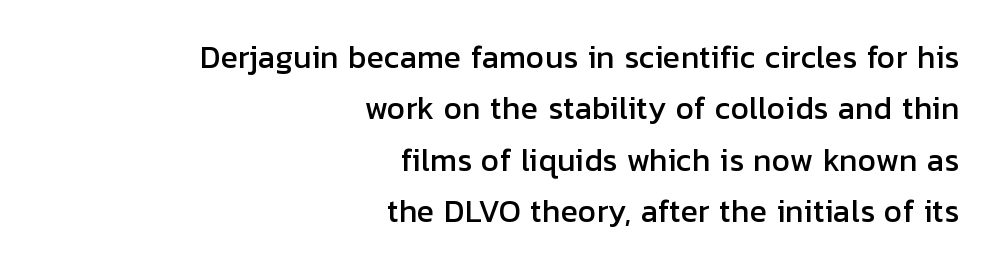
Which margin do the lines hug? The right one — the left edge is uneven. Nope, no serifs anywhere on these letters. The line texture is even and compact thanks to regular tracking. Tall strokes in this sample are plumb rather than angled.
